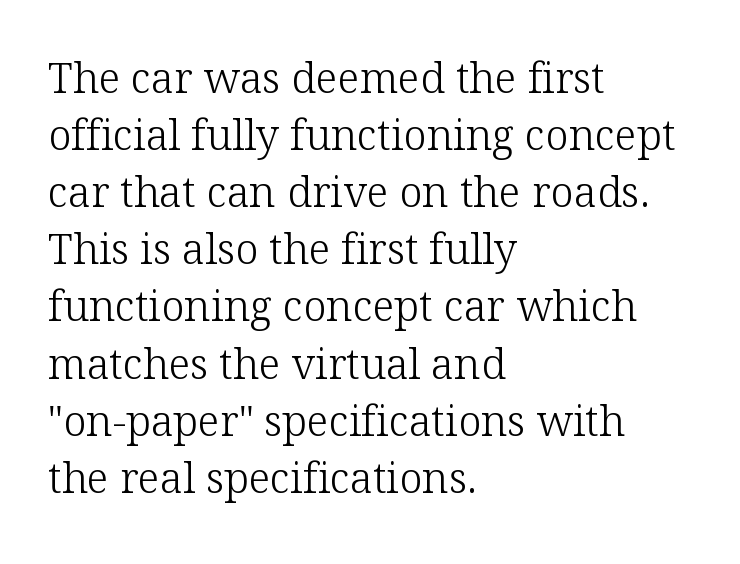
Q: Is the text bold? A: No.
Q: Is the text italic (slanted)? A: No, it is upright.
Q: Is the typeface a serif or a sans-serif typeface? A: Serif.
Q: Is the text underlined? A: No.
Q: How is the paragraph aligned? A: Left-aligned.
Q: Is the spacing between letters normal or unusually wide? A: Normal.
Q: Is the spacing between lines tight, normal or loose? A: Normal.
Q: Width (condensed, normal, or wide)? A: Normal.
Q: Stroke contrast? A: Low.
Q: x-height? A: Medium.
Q: Monospaced? A: No.
